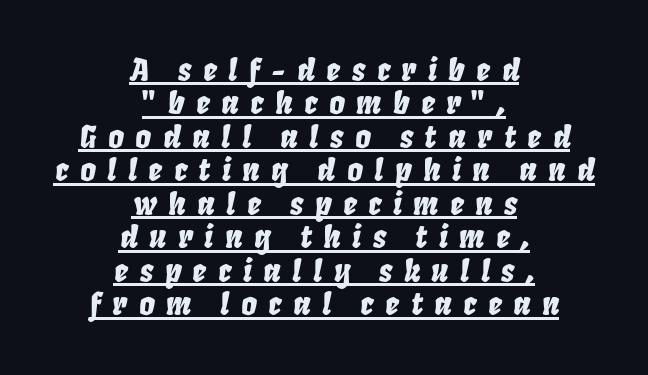
Students, note that the glyphs here are deliberately spaced far apart. Varying glyph widths throughout — classic text-font behaviour. These lines were composed using italics. A typographer would call this underscored text.
